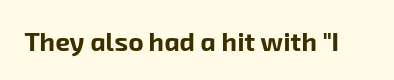
The image shows 26 px bold type; set normal letter spacing, not underlined.
